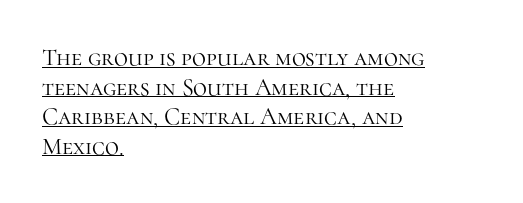
The rag falls on the right side of this text block. The face used here appears with an underline applied. The typesetting does not lean heavy: it is not bold. The letters stand straight up with perfectly vertical stems. Tracking here is standard; glyphs follow each other at the usual distance.
